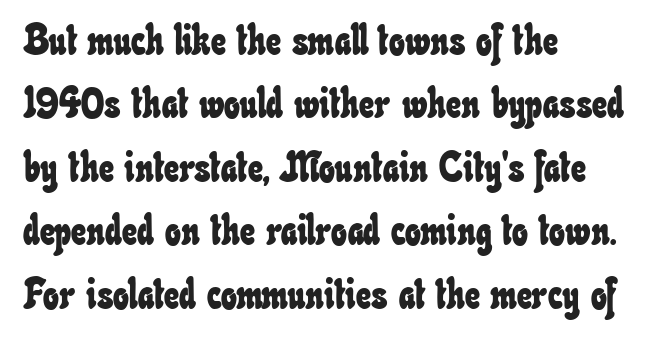
The image shows 42 px condensed type; set left-aligned, normal line spacing (1.51x), normal letter spacing, not underlined; low stroke contrast and a small x-height.
